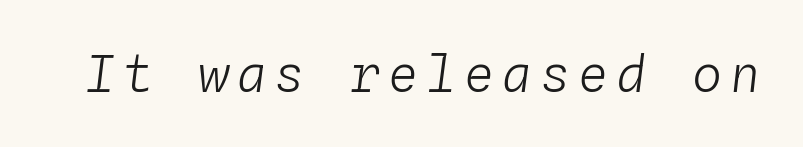
The image shows 50 px light type, italic (leaning right), monospaced; set not underlined; low stroke contrast and a medium x-height.
